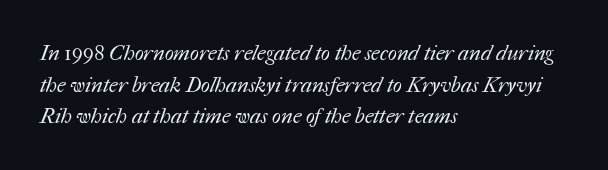
Is the stroke heavy? The answer is a plain regular-or-lighter. A bare baseline throughout the passage. The rows are spaced the way most documents space them. Leftover space on each line is placed entirely after the last word.
